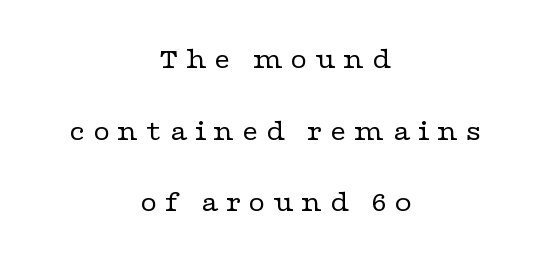
{"serif": "yes", "italic": "no", "bold": "no", "weight": "regular", "width": "wide", "stroke_contrast": "low", "x_height": "medium", "monospaced": "no", "underline": "no", "align": "center", "line_spacing": "loose", "line_spacing_ratio": 2.47, "letter_spacing": "wide", "letter_spacing_em": 0.24, "glyph_px": 29}
